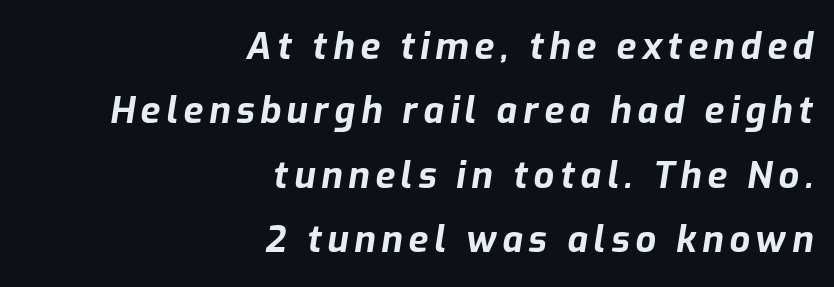
Q: Is the text bold? A: Yes.
Q: Is the text italic (slanted)? A: Yes, it leans right by about 9 degrees.
Q: Is the text underlined? A: No.
Q: How is the paragraph aligned? A: Right-aligned.
Q: Width (condensed, normal, or wide)? A: Normal.
Q: Stroke contrast? A: Low.
Q: x-height? A: Medium.
Q: Monospaced? A: No.
